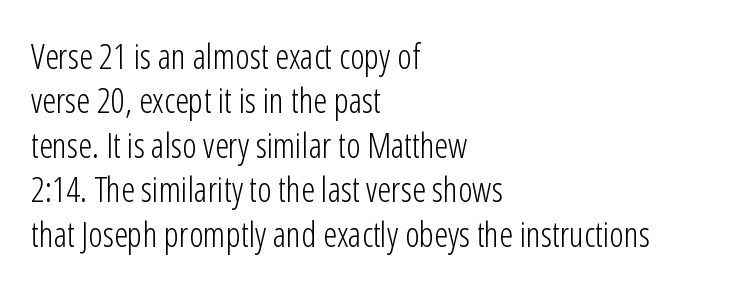
Varying glyph widths throughout — classic text-font behaviour. These lines are composed in type without serifs. Vertical spacing — default. Leftover space on each line is placed entirely after the last word.
